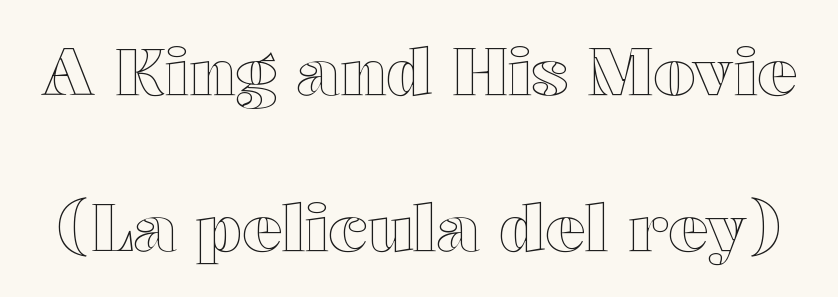
Q: Is the text italic (slanted)? A: No, it is upright.
Q: Is the text underlined? A: No.
Q: Is the spacing between letters normal or unusually wide? A: Normal.
Q: Is the spacing between lines tight, normal or loose? A: Loose.
Q: Width (condensed, normal, or wide)? A: Wide.
Q: x-height? A: Medium.
Q: Monospaced? A: No.
